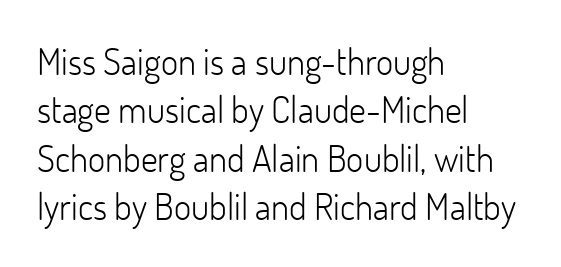
Q: Is the text bold? A: No.
Q: Is the text italic (slanted)? A: No, it is upright.
Q: Is the typeface a serif or a sans-serif typeface? A: Sans-serif.
Q: Is the text underlined? A: No.
Q: How is the paragraph aligned? A: Left-aligned.
Q: Is the spacing between letters normal or unusually wide? A: Normal.
Q: Is the spacing between lines tight, normal or loose? A: Normal.
Q: Width (condensed, normal, or wide)? A: Normal.
Q: Stroke contrast? A: Low.
Q: x-height? A: Small.
Q: Monospaced? A: No.
